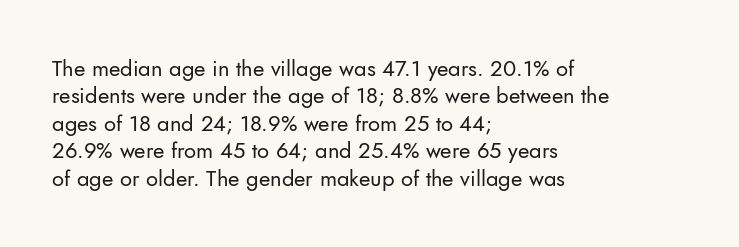
Q: Is the text bold? A: No.
Q: Is the text italic (slanted)? A: No, it is upright.
Q: Is the text underlined? A: No.
Q: How is the paragraph aligned? A: Left-aligned.
Q: Is the spacing between letters normal or unusually wide? A: Normal.
Q: Is the spacing between lines tight, normal or loose? A: Normal.
